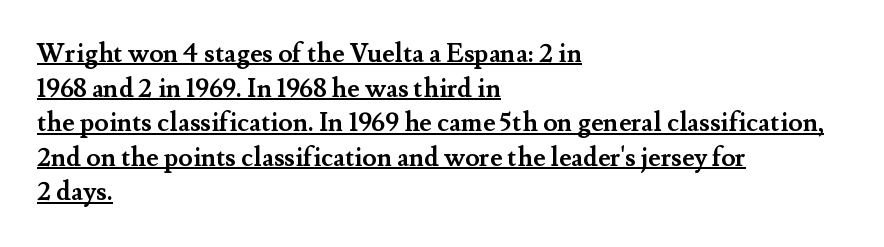
Q: Is the text bold? A: Yes.
Q: Is the text italic (slanted)? A: No, it is upright.
Q: Is the text underlined? A: Yes.
Q: How is the paragraph aligned? A: Left-aligned.
Q: Is the spacing between letters normal or unusually wide? A: Normal.
Q: Is the spacing between lines tight, normal or loose? A: Normal.
